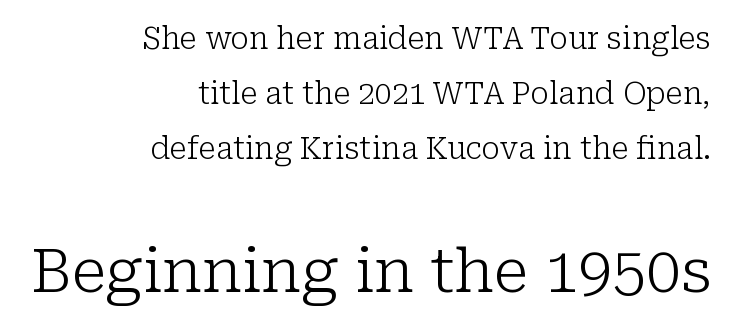
Q: Is the text bold? A: No.
Q: Is the text italic (slanted)? A: No, it is upright.
Q: Is the typeface a serif or a sans-serif typeface? A: Serif.
Q: Is the text underlined? A: No.
Q: How is the paragraph aligned? A: Right-aligned.
Q: Is the spacing between letters normal or unusually wide? A: Normal.
Q: Which block of text is set in a larger size, the first (top) or the second (bottom)? A: The second (bottom) one.
Q: Width (condensed, normal, or wide)? A: Normal.
Q: Stroke contrast? A: Low.
Q: x-height? A: Medium.
Q: Monospaced? A: No.
